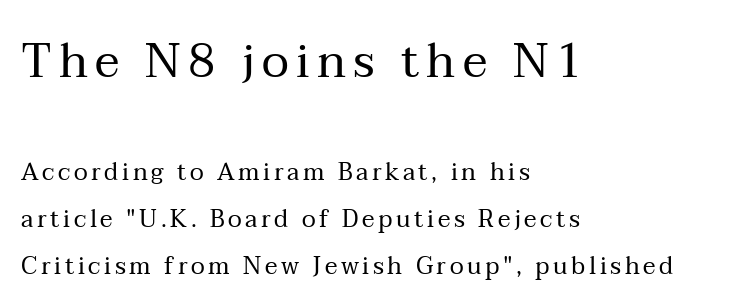
The image shows 47 px regular-weight serif type, upright; set left-aligned, loose line spacing (1.96x), not underlined; the first (top) block is 1.96x larger; medium stroke contrast and a medium x-height.
